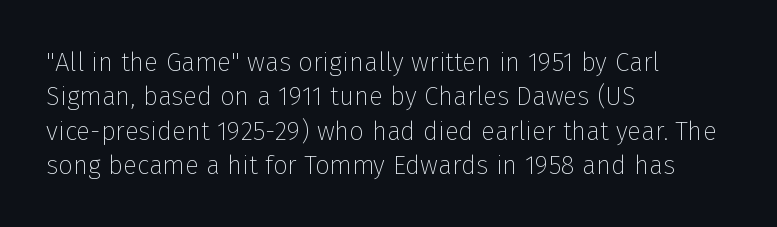
Q: Is the text bold? A: No.
Q: Is the text italic (slanted)? A: No, it is upright.
Q: Is the text underlined? A: No.
Q: How is the paragraph aligned? A: Left-aligned.
Q: Is the spacing between letters normal or unusually wide? A: Normal.
Q: Is the spacing between lines tight, normal or loose? A: Normal.
